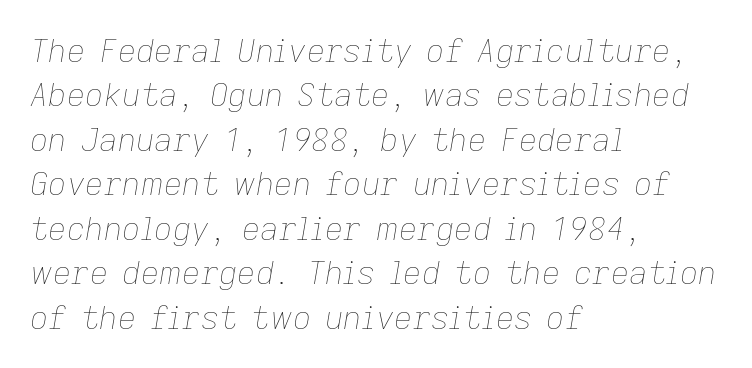
The designer left line spacing at the default. Nothing unusual about the tracking: characters are spaced as the font intends. Does the copy run flush right? No — it runs flush left. Proportional: the letters do not fall into vertical columns.
